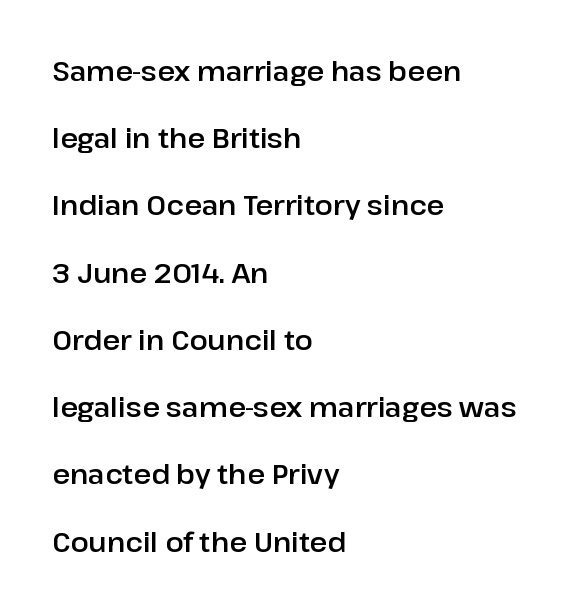
{"italic": "no", "underline": "no", "align": "left", "line_spacing": "loose", "line_spacing_ratio": 2.49, "letter_spacing": "normal", "letter_spacing_em": 0.0, "glyph_px": 27}
